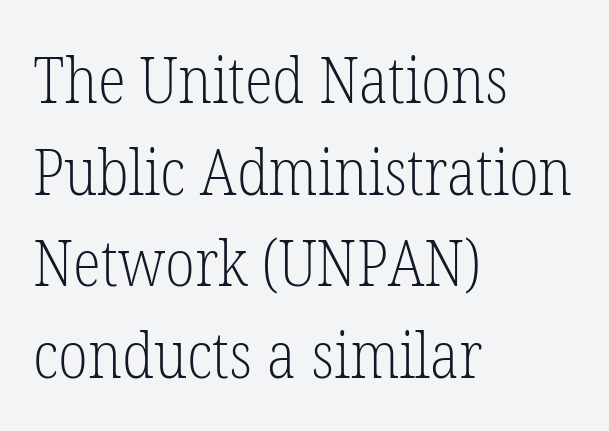
The image shows 65 px light, condensed serif type, upright; set left-aligned, normal line spacing (1.41x), normal letter spacing, not underlined; low stroke contrast and a medium x-height.
